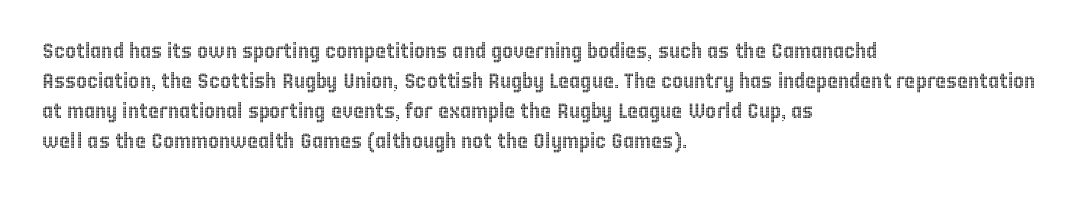
{"italic": "no", "underline": "no", "align": "left", "line_spacing": "normal", "line_spacing_ratio": 1.43, "letter_spacing": "normal", "letter_spacing_em": 0.0, "glyph_px": 21}
